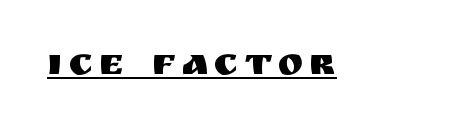
Style check: upright. The letters advance in unequal steps, a hallmark of proportional type. The face used here is a sans, in the tradition of grotesques and geometrics. Is there an underline? Yes — a line sits under the letters.
